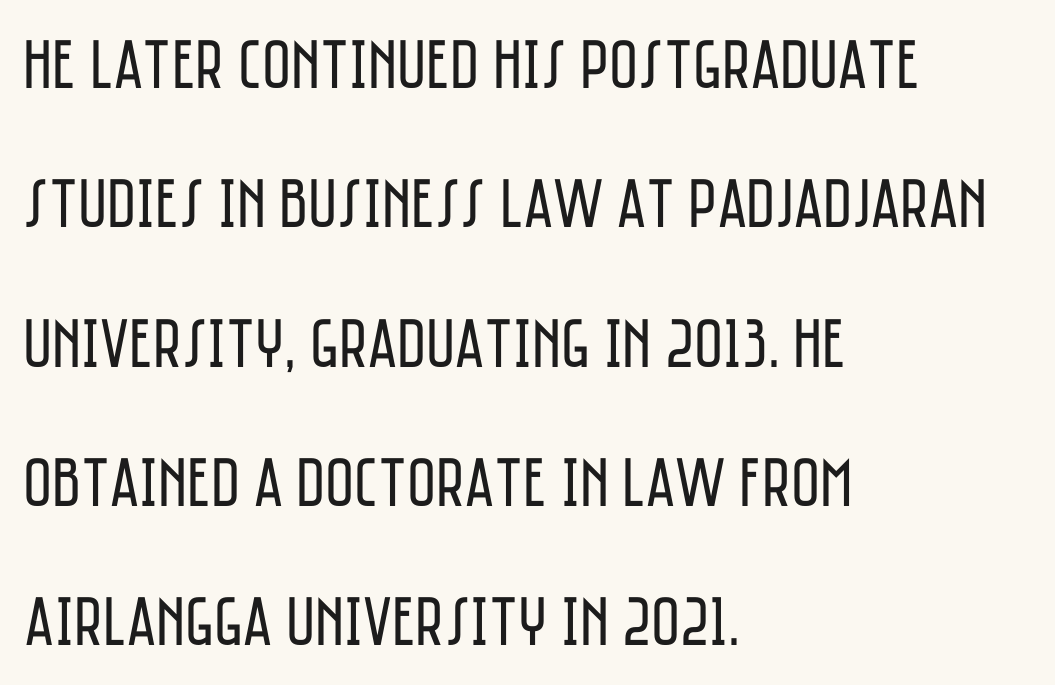
Does the type have serifs? No, each stem ends abruptly. Weight: not bold — regular or lighter. Check the space under the baseline: it is left empty. The specimen reads as upright at a glance.
